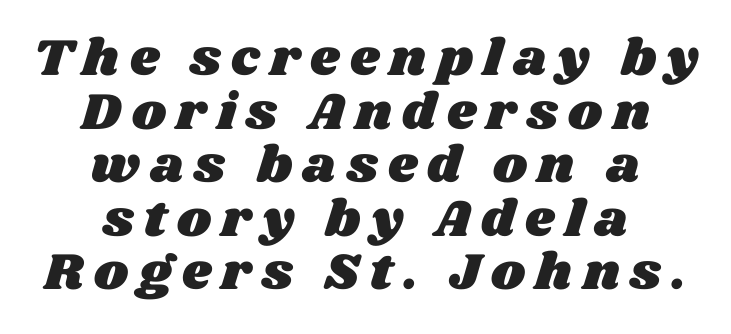
The rendering uses natural spacing where letterforms have individual widths. You could barely slide anything between these rows. Quick note: underline off. The horizontal fit of the characters is loose and conspicuously gappy.
